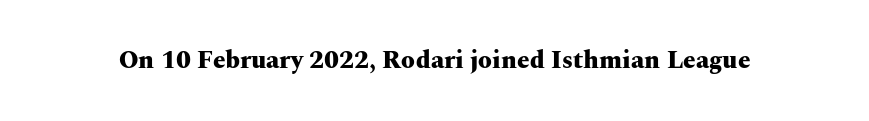
Underlining? Definitely not there. Strong, thick strokes mark this as bold type. This sample uses an upright cut, with every glyph sitting square on the baseline. A typesetter would call this zero additional tracking.
